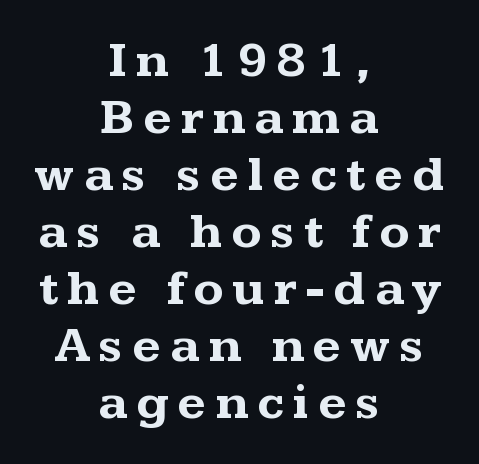
{"serif": "yes", "italic": "no", "bold": "yes", "weight": "bold", "width": "wide", "stroke_contrast": "medium", "x_height": "medium", "monospaced": "no", "underline": "no", "align": "center", "line_spacing": "tight", "line_spacing_ratio": 1.14, "glyph_px": 50}
